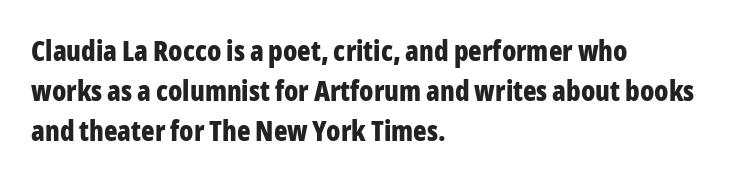
Here the designer chose a conventional face with non-uniform glyph widths. I'd describe the lettering as bold — thick and assertive. Stroke terminals: plain, sans-serif. Is there much room between lines? A standard amount, neither cramped nor airy. This sample uses plain, unmodified letter spacing. Decoration check: the copy has no underline.
